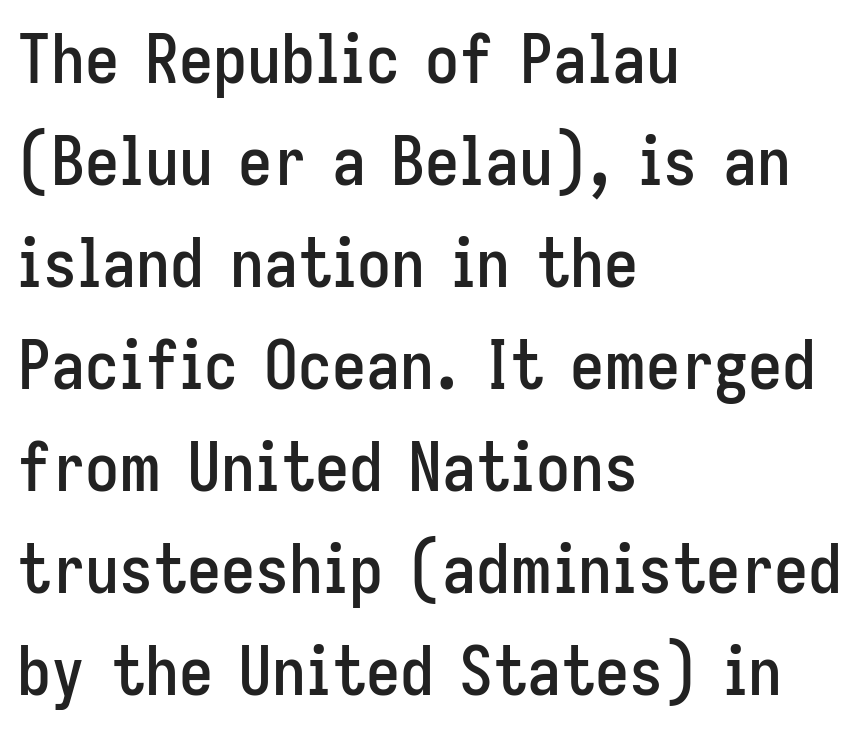
The string is rendered with underlining switched off. Spacing between characters is what you'd get straight out of the box. The typography opts for an upright posture over an oblique one. One-word summary of the alignment: left. No feet cap the strokes, marking this as sans-serif type. This sample keeps an unexceptional amount of space between lines.
